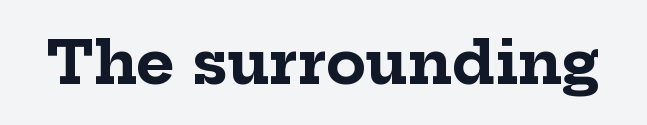
Q: Is the text bold? A: Yes.
Q: Is the text italic (slanted)? A: No, it is upright.
Q: Is the typeface a serif or a sans-serif typeface? A: Serif.
Q: Is the text underlined? A: No.
Q: Is the spacing between letters normal or unusually wide? A: Normal.
Q: Width (condensed, normal, or wide)? A: Normal.
Q: Stroke contrast? A: Low.
Q: x-height? A: Medium.
Q: Monospaced? A: No.
